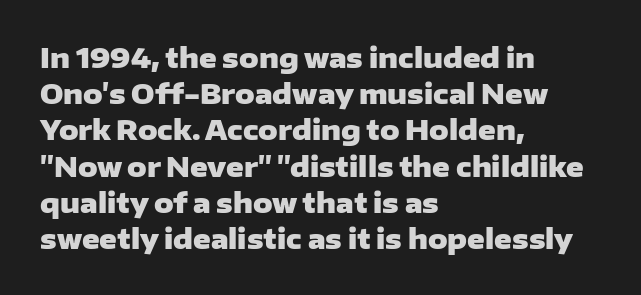
Does the weight exceed regular? Yes, all the way to bold. Inter-character spacing is left at the font's built-in metrics. If you drew a ruler down the left edge, every line would touch it. Only glyphs here, with clear space below each row. This sample keeps an unexceptional amount of space between lines.
